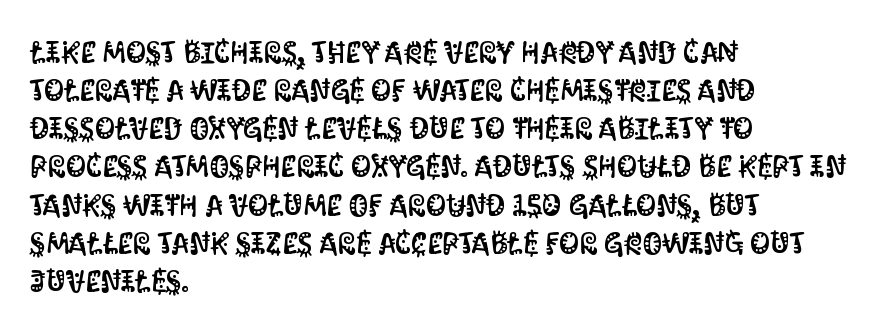
Q: Is the text italic (slanted)? A: No, it is upright.
Q: Is the typeface a serif or a sans-serif typeface? A: Sans-serif.
Q: Is the text underlined? A: No.
Q: How is the paragraph aligned? A: Left-aligned.
Q: Is the spacing between letters normal or unusually wide? A: Normal.
Q: Width (condensed, normal, or wide)? A: Condensed.
Q: Stroke contrast? A: Medium.
Q: x-height? A: Large.
Q: Monospaced? A: No.
